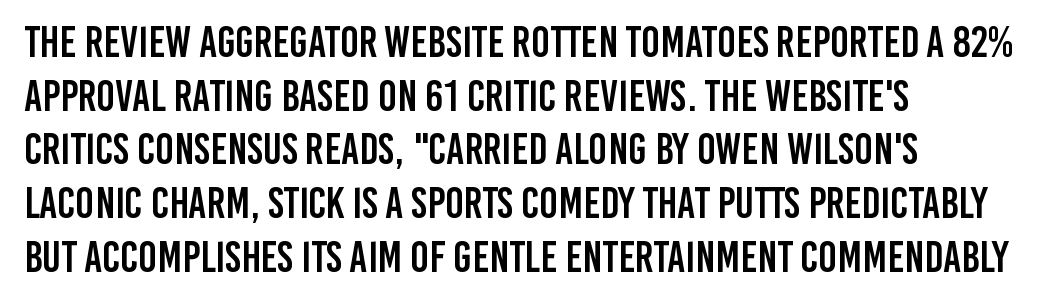
Q: Is the text italic (slanted)? A: No, it is upright.
Q: Is the typeface a serif or a sans-serif typeface? A: Sans-serif.
Q: Is the text underlined? A: No.
Q: How is the paragraph aligned? A: Left-aligned.
Q: Is the spacing between letters normal or unusually wide? A: Normal.
Q: Width (condensed, normal, or wide)? A: Condensed.
Q: Stroke contrast? A: Low.
Q: x-height? A: Large.
Q: Monospaced? A: No.
